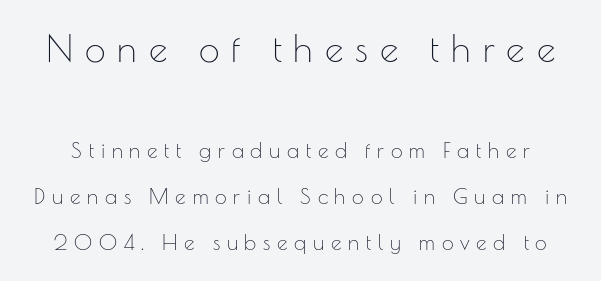
The image shows 37 px thin sans-serif type, upright; set loose line spacing (2.19x), unusually wide letter spacing (+0.32 em), not underlined; the first (top) block is 1.76x larger; low stroke contrast and a small x-height.
